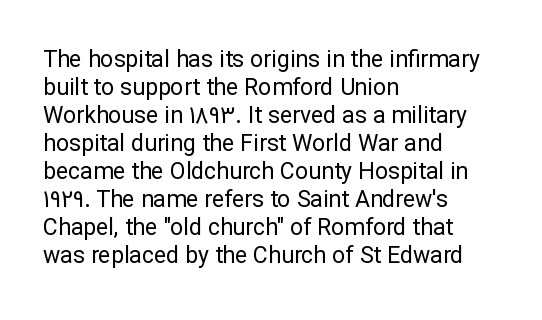
Every stem runs plumb, perpendicular to the baseline. Layout note: lines flush left. Decoration check: the copy has no underline. Short note: letters normally spaced.
